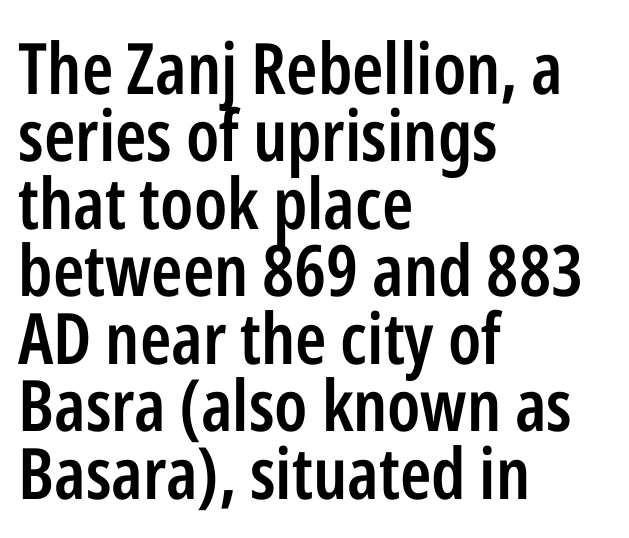
{"serif": "no", "italic": "no", "bold": "semi", "weight": "semibold", "width": "condensed", "stroke_contrast": "low", "x_height": "medium", "monospaced": "no", "underline": "no", "align": "left", "line_spacing": "tight", "line_spacing_ratio": 0.95, "letter_spacing": "normal", "letter_spacing_em": 0.0, "glyph_px": 71}
